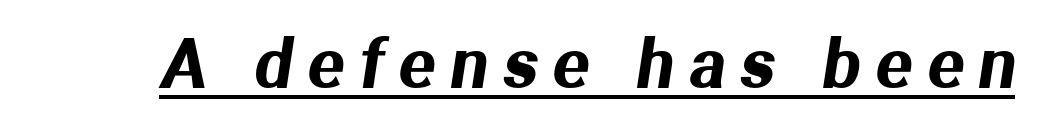
The face used here is rendered with a markedly widened letterfit. You can tell from the bare stems that sans-serif type was used. Here the designer chose a conventional face with non-uniform glyph widths. This is underlined copy, the kind a proofreader might mark for attention.
